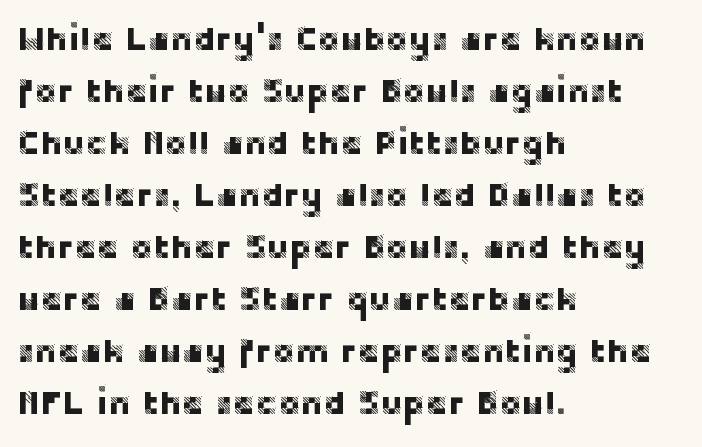
The image shows 34 px sans-serif type, upright; set left-aligned, normal line spacing (1.53x), normal letter spacing, not underlined; low stroke contrast and a large x-height.
